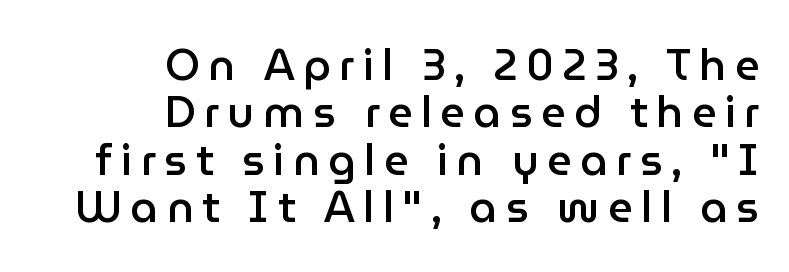
Q: Is the text bold? A: Semi-bold.
Q: Is the text italic (slanted)? A: No, it is upright.
Q: Is the typeface a serif or a sans-serif typeface? A: Sans-serif.
Q: Is the text underlined? A: No.
Q: How is the paragraph aligned? A: Right-aligned.
Q: Is the spacing between letters normal or unusually wide? A: Unusually wide.
Q: Is the spacing between lines tight, normal or loose? A: Tight.
Q: Width (condensed, normal, or wide)? A: Normal.
Q: Stroke contrast? A: Low.
Q: x-height? A: Medium.
Q: Monospaced? A: No.
